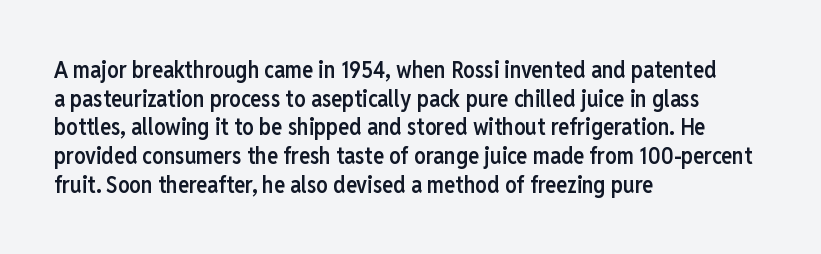
The image shows 23 px text type, upright; set left-aligned, normal line spacing (1.25x), normal letter spacing, not underlined.
